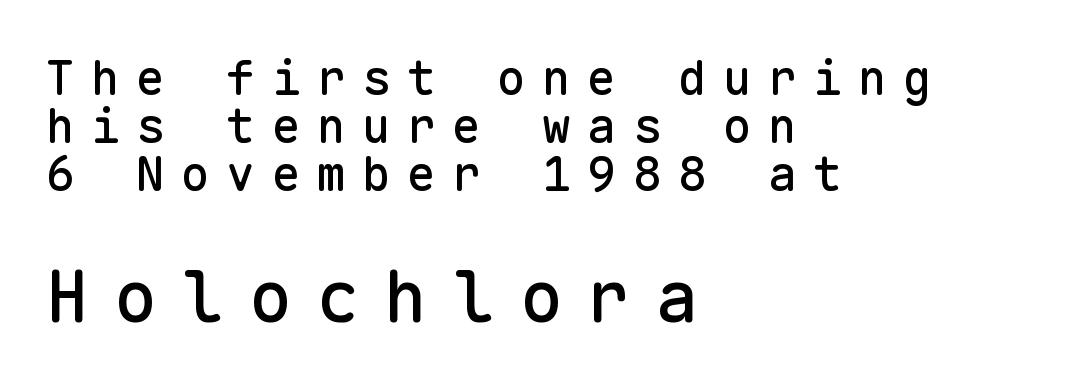
Q: Is the text italic (slanted)? A: No, it is upright.
Q: Is the typeface a serif or a sans-serif typeface? A: Sans-serif.
Q: Is the text underlined? A: No.
Q: How is the paragraph aligned? A: Left-aligned.
Q: Is the spacing between letters normal or unusually wide? A: Unusually wide.
Q: Is the spacing between lines tight, normal or loose? A: Tight.
Q: Which block of text is set in a larger size, the first (top) or the second (bottom)? A: The second (bottom) one.
Q: Width (condensed, normal, or wide)? A: Normal.
Q: Stroke contrast? A: Low.
Q: x-height? A: Medium.
Q: Monospaced? A: Yes.
